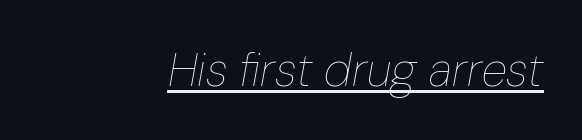
The image shows 47 px thin, condensed type, italic (leaning right); set right-aligned, normal letter spacing, underlined; low stroke contrast and a medium x-height.
